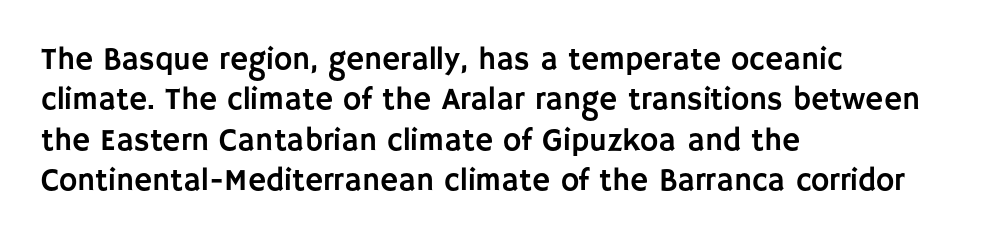
The image shows 31 px sans-serif type, upright; set left-aligned, normal line spacing (1.3x), normal letter spacing, not underlined; low stroke contrast and a large x-height.
